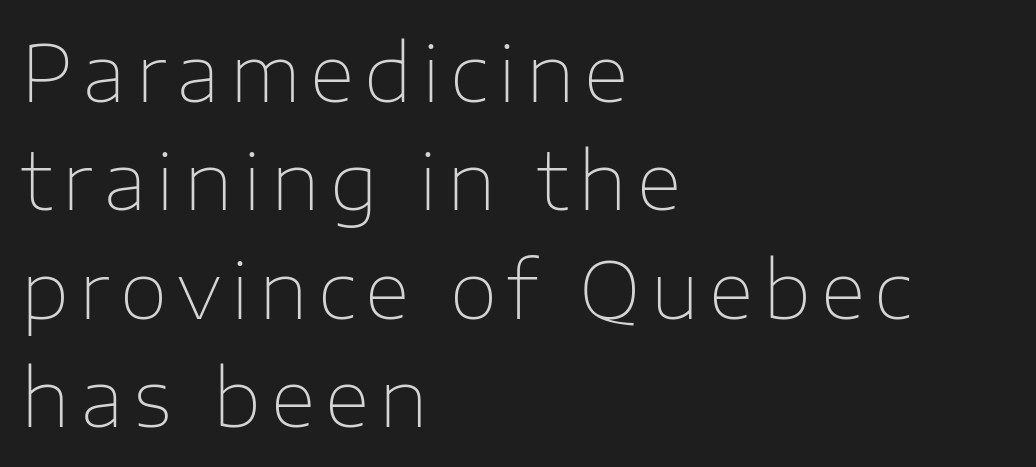
{"serif": "no", "italic": "no", "bold": "no", "weight": "thin", "width": "normal", "stroke_contrast": "low", "x_height": "medium", "monospaced": "no", "underline": "no", "align": "left", "line_spacing": "normal", "line_spacing_ratio": 1.39, "glyph_px": 78}
